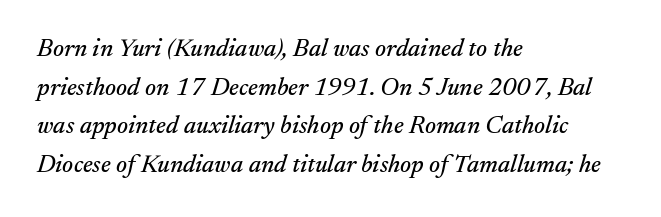
Check the space under the baseline: it is left empty. Slant detected: the letters are inclined. The leading is moderate, giving the passage an even texture. The letters sit at their default tracking, neither squeezed nor spread. Left-aligned paragraph, ragged on the right.
